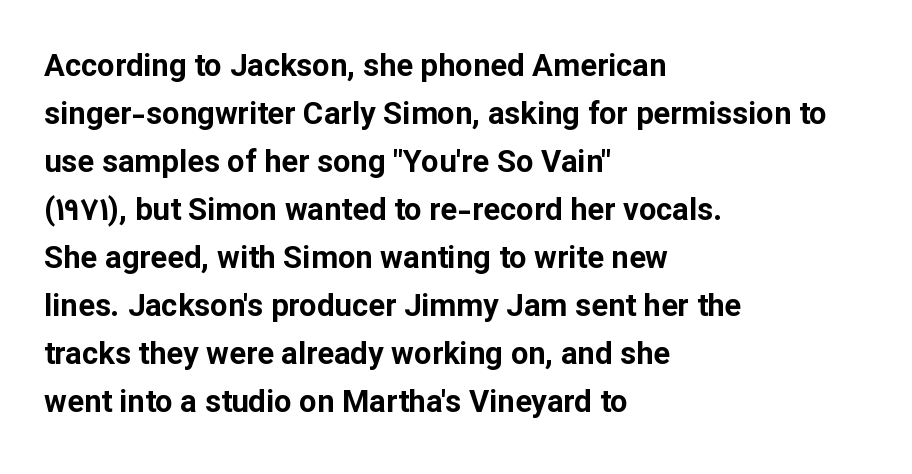
Is this a sans? Yes — the strokes have no serifs. The face used here is proportionally spaced, like ordinary book or web type. On the weight axis this lands at bold, roughly 700. The rendering anchors every line to the left-hand side. Words float on clear page, feet unadorned. Students, observe: this is what conventionally led text looks like.
